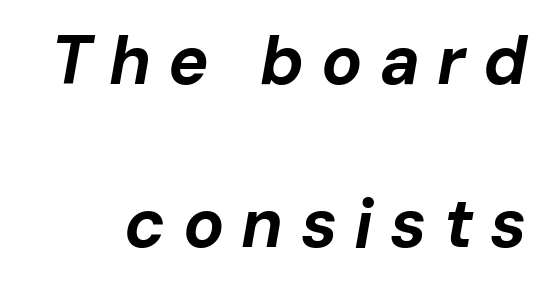
These lines stand farther apart than default settings would place them. The face used here is rendered with a markedly widened letterfit. Plenty of ink on the page — the face is bold. Every character sits at an angle, as italics do. Looks like regular typesetting: each glyph gets only the width it needs.
